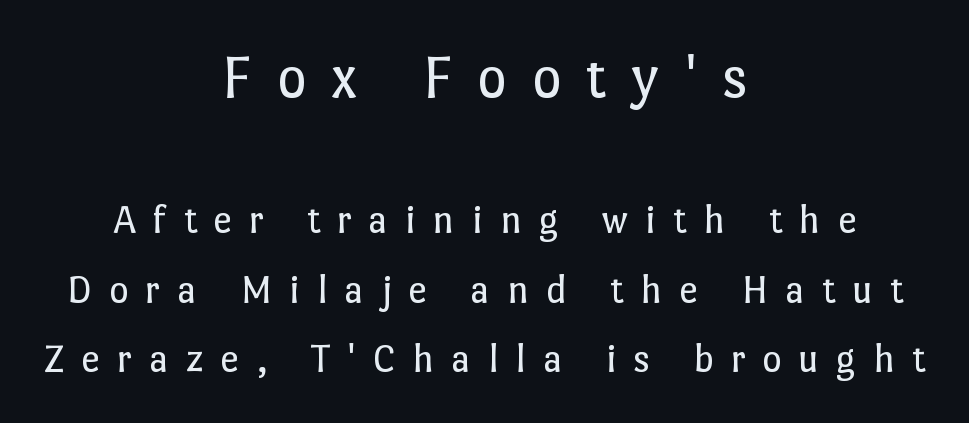
Q: Is the text bold? A: No.
Q: Is the text italic (slanted)? A: No, it is upright.
Q: Is the text underlined? A: No.
Q: How is the paragraph aligned? A: Centered.
Q: Is the spacing between letters normal or unusually wide? A: Unusually wide.
Q: Is the spacing between lines tight, normal or loose? A: Normal.
Q: Which block of text is set in a larger size, the first (top) or the second (bottom)? A: The first (top) one.
Q: Width (condensed, normal, or wide)? A: Normal.
Q: Stroke contrast? A: Low.
Q: x-height? A: Medium.
Q: Monospaced? A: No.
